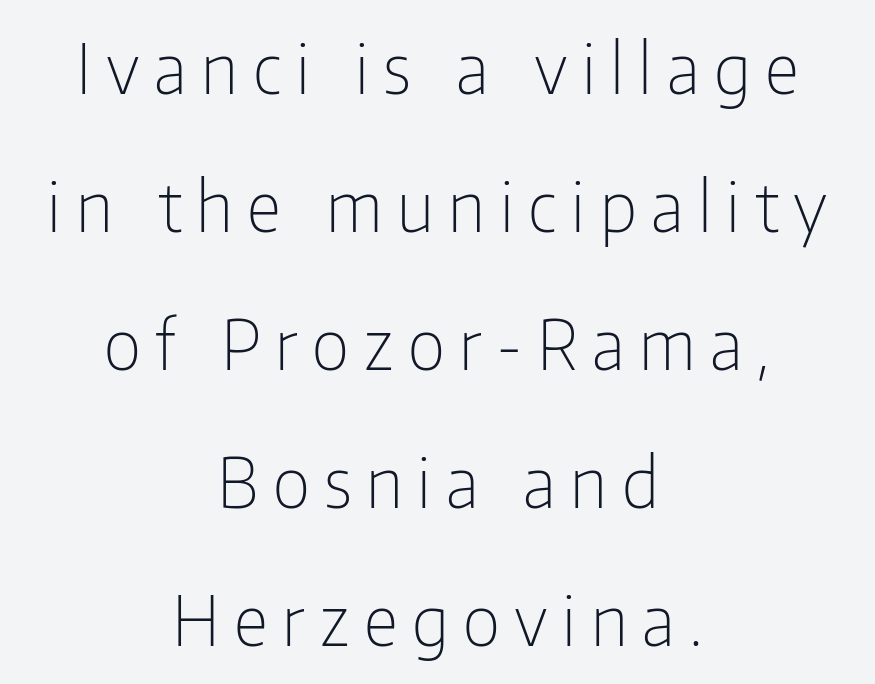
Q: Is the text bold? A: No.
Q: Is the text italic (slanted)? A: No, it is upright.
Q: Is the typeface a serif or a sans-serif typeface? A: Sans-serif.
Q: Is the text underlined? A: No.
Q: How is the paragraph aligned? A: Centered.
Q: Is the spacing between letters normal or unusually wide? A: Unusually wide.
Q: Is the spacing between lines tight, normal or loose? A: Loose.
Q: Width (condensed, normal, or wide)? A: Condensed.
Q: Stroke contrast? A: Low.
Q: x-height? A: Medium.
Q: Monospaced? A: No.
